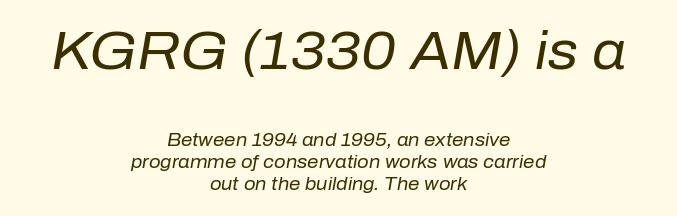
Q: Is the text bold? A: No.
Q: Is the text italic (slanted)? A: Yes, it leans right by about 10 degrees.
Q: Is the text underlined? A: No.
Q: How is the paragraph aligned? A: Centered.
Q: Is the spacing between letters normal or unusually wide? A: Normal.
Q: Which block of text is set in a larger size, the first (top) or the second (bottom)? A: The first (top) one.
Q: Width (condensed, normal, or wide)? A: Normal.
Q: Stroke contrast? A: Low.
Q: x-height? A: Medium.
Q: Monospaced? A: No.
